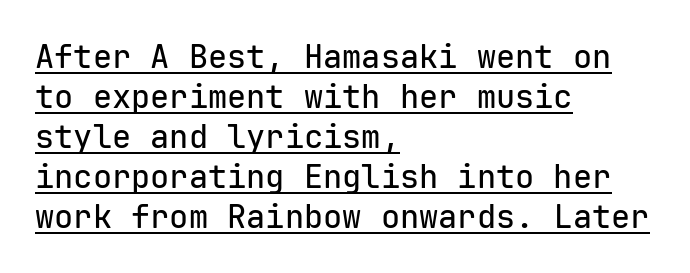
Tracking here is standard; glyphs follow each other at the usual distance. The specimen includes a rule beneath the text block's lines. Where is the straight margin? On the left. The rendering uses typewriter-style spacing with identical character cells. You can tell it's not italic because the verticals are truly vertical.
